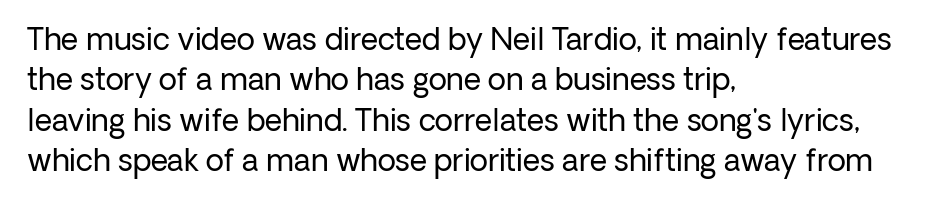
Q: Is the text bold? A: No.
Q: Is the text italic (slanted)? A: No, it is upright.
Q: Is the typeface a serif or a sans-serif typeface? A: Sans-serif.
Q: Is the text underlined? A: No.
Q: How is the paragraph aligned? A: Left-aligned.
Q: Is the spacing between letters normal or unusually wide? A: Normal.
Q: Is the spacing between lines tight, normal or loose? A: Normal.
Q: Width (condensed, normal, or wide)? A: Normal.
Q: Stroke contrast? A: Low.
Q: x-height? A: Medium.
Q: Monospaced? A: No.
